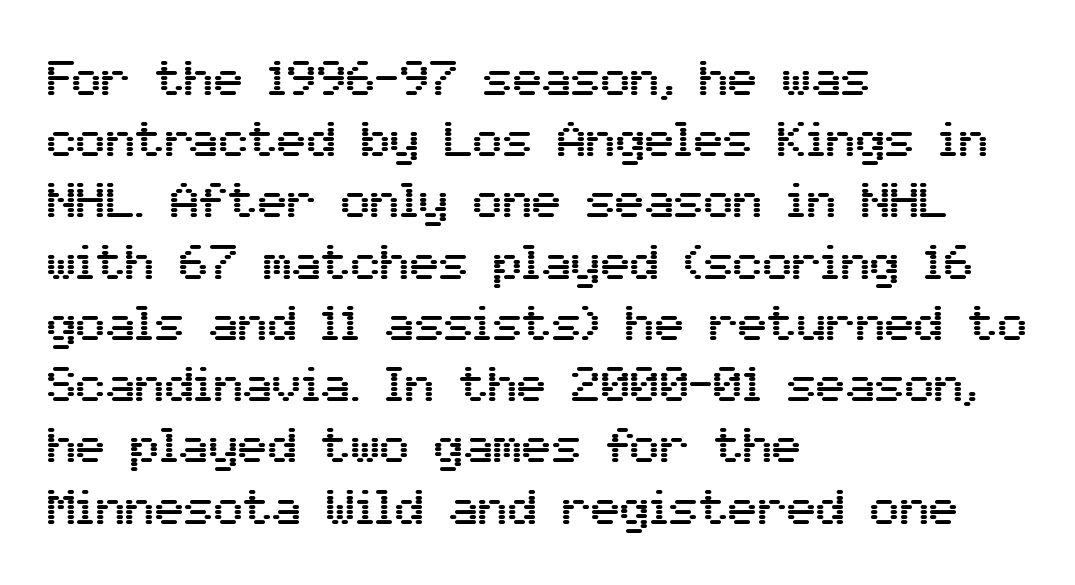
The image shows 49 px sans-serif type, upright; set left-aligned, normal line spacing (1.25x), normal letter spacing, not underlined; medium stroke contrast and a medium x-height.
